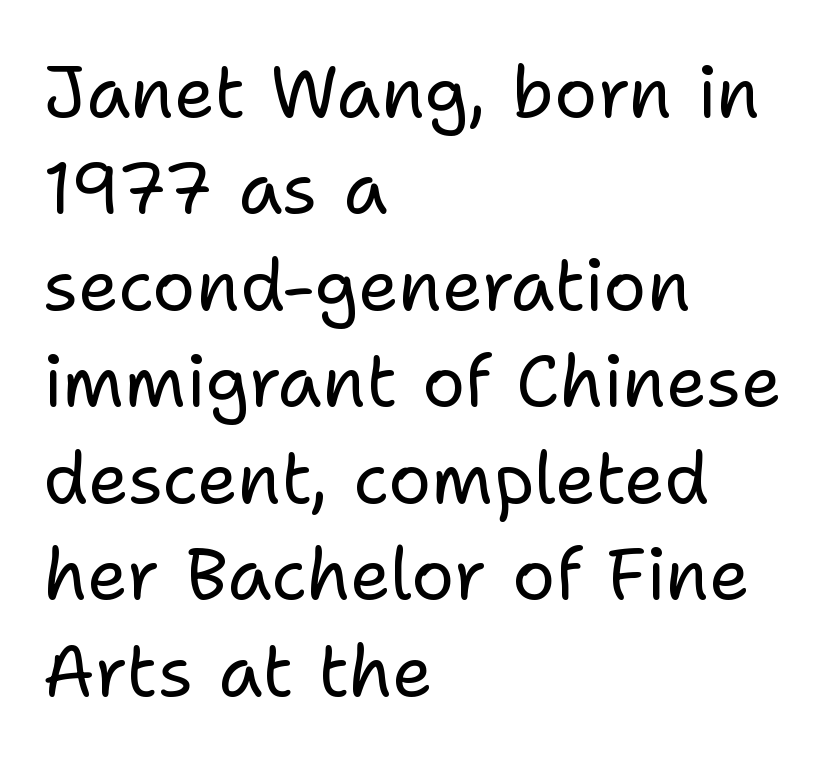
The image shows 72 px regular-weight sans-serif type, upright; set left-aligned, normal line spacing (1.34x), normal letter spacing, not underlined; low stroke contrast and a medium x-height.
